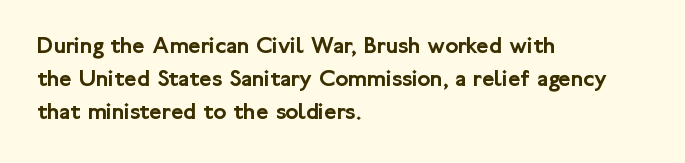
The image shows 24 px text type, upright; set left-aligned, normal line spacing (1.38x), normal letter spacing, not underlined.
